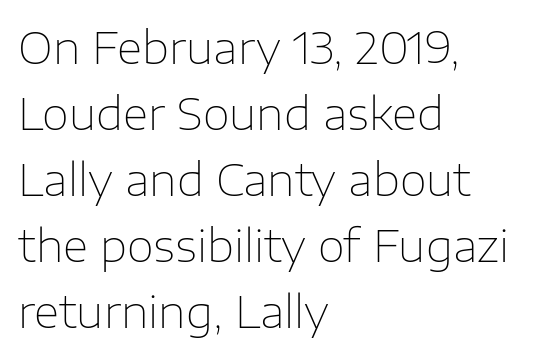
{"serif": "no", "italic": "no", "bold": "no", "weight": "thin", "width": "normal", "stroke_contrast": "low", "x_height": "medium", "monospaced": "no", "underline": "no", "align": "left", "line_spacing": "normal", "line_spacing_ratio": 1.5, "letter_spacing": "normal", "letter_spacing_em": 0.0, "glyph_px": 44}
